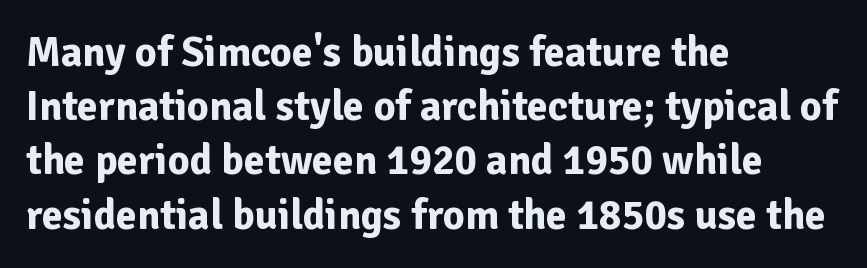
The image shows 42 px bold sans-serif type, upright; set left-aligned, normal line spacing (1.29x), normal letter spacing, not underlined; low stroke contrast and a medium x-height.
